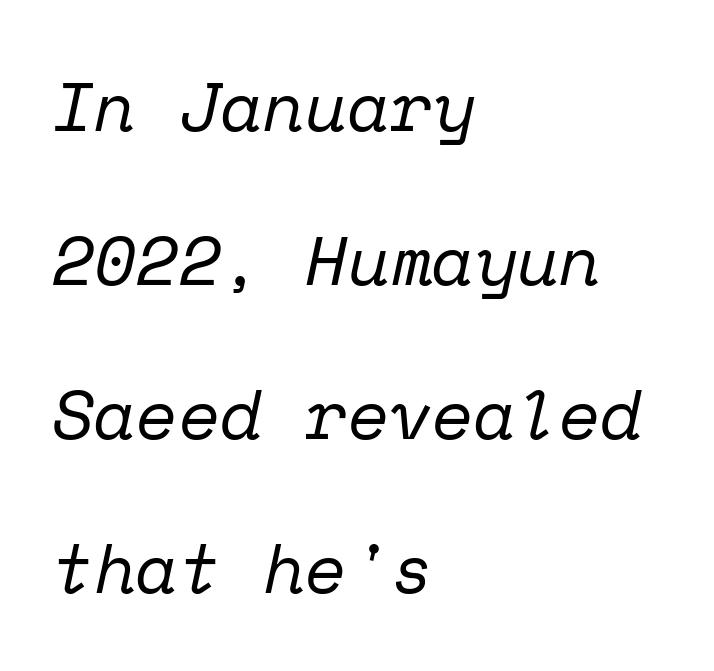
{"serif": "yes", "italic": "yes", "lean": "right", "slant_degrees": 12, "bold": "no", "weight": "regular", "width": "normal", "stroke_contrast": "low", "x_height": "medium", "monospaced": "yes", "underline": "no", "align": "left", "line_spacing": "loose", "line_spacing_ratio": 2.23, "letter_spacing": "normal", "letter_spacing_em": 0.0, "glyph_px": 69}
